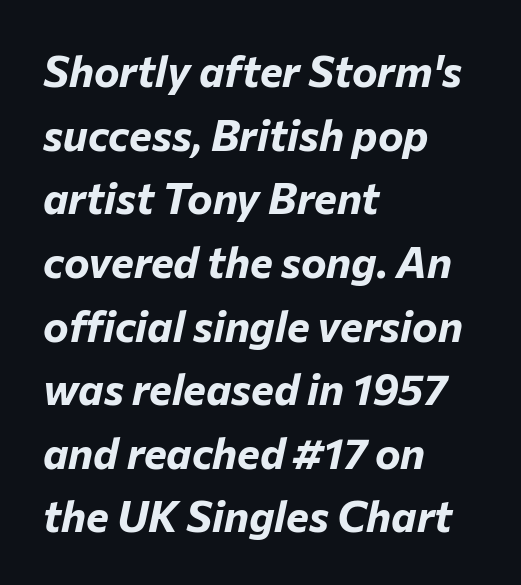
The image shows 43 px bold type, italic (leaning right); set left-aligned, normal line spacing (1.48x), normal letter spacing, not underlined; low stroke contrast and a medium x-height.
